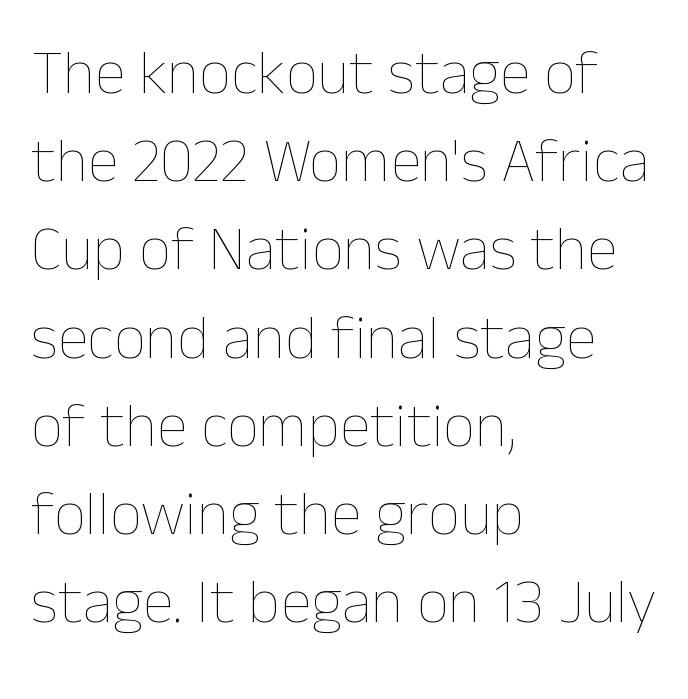
Interline gaps are of average width in this sample. The gaps between neighbouring characters are ordinary and unremarkable. Weight: in the light-to-regular range. When letters stand straight like this, we call the style roman or upright. Spacing verdict: proportional, widths tailored to each character. Glance below the letters and you will spot only blank space.
